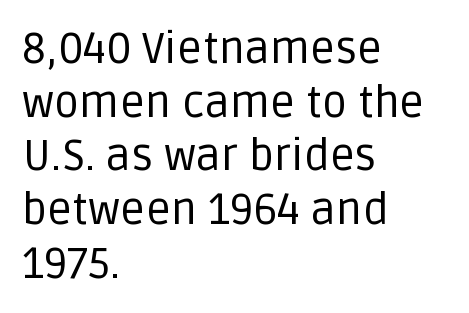
The image shows 44 px regular-weight sans-serif type, upright; set left-aligned, line spacing 1.22x, normal letter spacing, not underlined; low stroke contrast and a large x-height.
